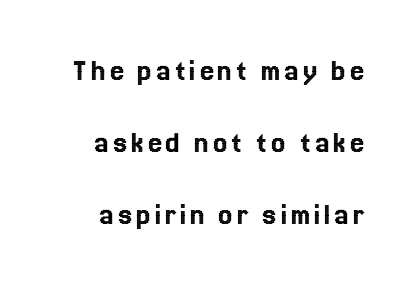
{"italic": "no", "width": "normal", "x_height": "medium", "monospaced": "no", "underline": "no", "line_spacing": "loose", "line_spacing_ratio": 2.25, "glyph_px": 32}
